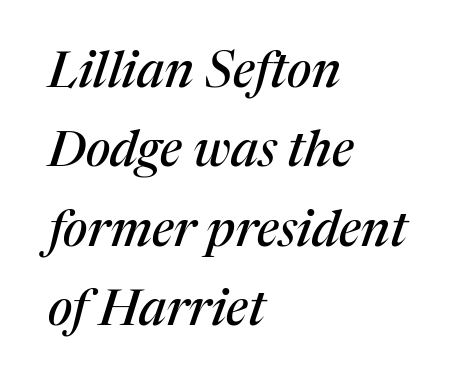
Q: Is the text italic (slanted)? A: Yes, it leans right by about 17 degrees.
Q: Is the typeface a serif or a sans-serif typeface? A: Serif.
Q: Is the text underlined? A: No.
Q: How is the paragraph aligned? A: Left-aligned.
Q: Is the spacing between letters normal or unusually wide? A: Normal.
Q: Is the spacing between lines tight, normal or loose? A: Normal.
Q: Width (condensed, normal, or wide)? A: Normal.
Q: Stroke contrast? A: Medium.
Q: x-height? A: Medium.
Q: Monospaced? A: No.
